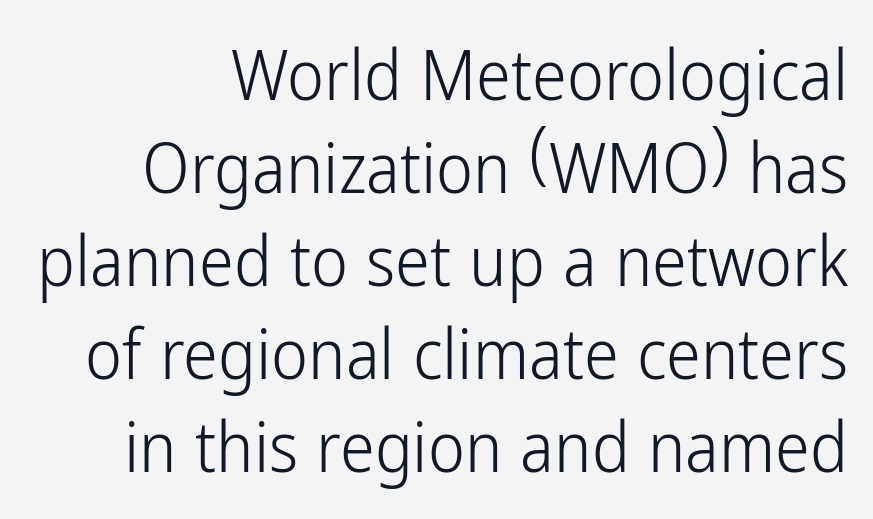
{"serif": "no", "italic": "no", "bold": "no", "weight": "light", "width": "condensed", "stroke_contrast": "low", "x_height": "medium", "monospaced": "no", "underline": "no", "line_spacing": "normal", "line_spacing_ratio": 1.33, "letter_spacing": "normal", "letter_spacing_em": 0.0, "glyph_px": 70}
